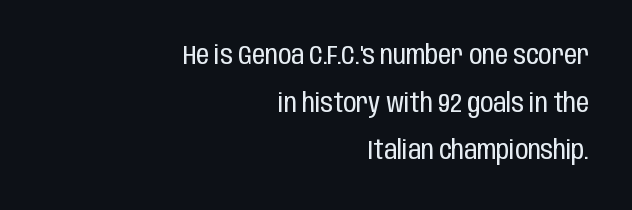
The weight tops out at a normal text grade. The paragraph has a hard right edge and a soft left edge. Do the letters lean? They stand straight. Nothing unusual about the tracking: characters are spaced as the font intends. The string is rendered with underlining switched off.
